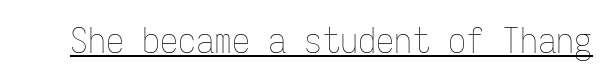
Q: Is the text bold? A: No.
Q: Is the text italic (slanted)? A: No, it is upright.
Q: Is the text underlined? A: Yes.
Q: Is the spacing between letters normal or unusually wide? A: Normal.
Q: Width (condensed, normal, or wide)? A: Condensed.
Q: Stroke contrast? A: Low.
Q: x-height? A: Medium.
Q: Monospaced? A: Yes.
